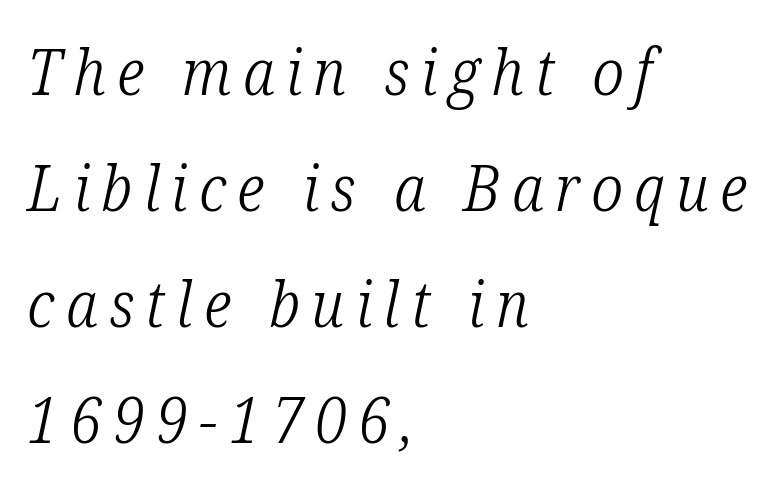
{"serif": "yes", "italic": "yes", "lean": "right", "slant_degrees": 12, "bold": "no", "weight": "light", "width": "condensed", "stroke_contrast": "low", "x_height": "medium", "monospaced": "no", "underline": "no", "align": "left", "line_spacing_ratio": 1.84, "glyph_px": 63}
